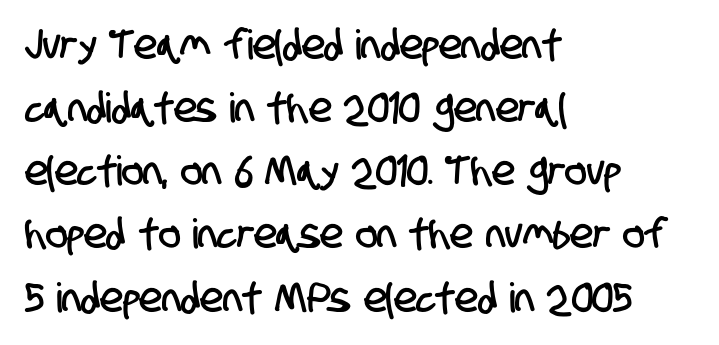
Is the block centered? No — it sits flush against the left margin. The passage shown is not underscored anywhere. Students, observe: this is what conventionally led text looks like. In terms of letterspacing, this is plain default setting. The letters advance in unequal steps, a hallmark of proportional type.
